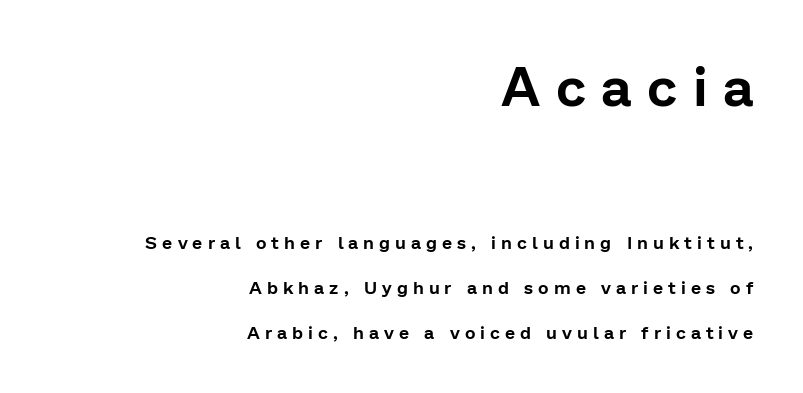
The specimen reads as upright at a glance. Characters follow at a spacing far wider than the type designer built in. Is this a fixed-width face? No — the glyphs have proportional, varying widths. Serif or sans? Sans — the stroke terminals are bare. The lines in this sample share a right terminus and differ only in where they begin.
